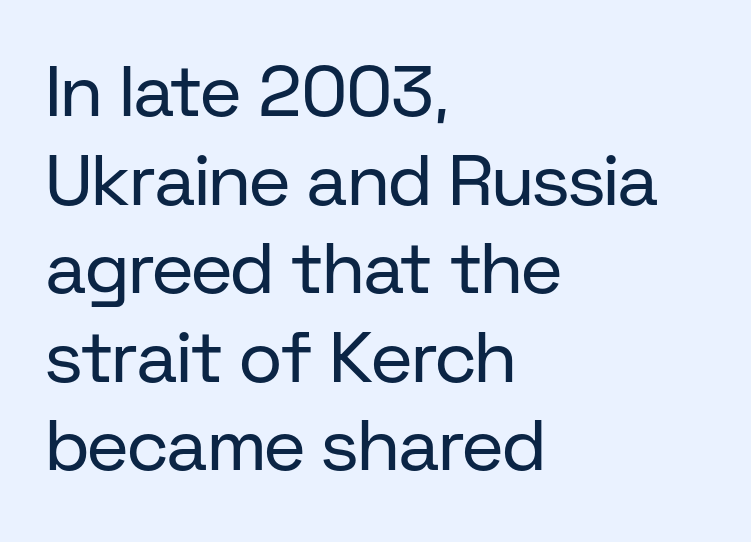
{"serif": "no", "italic": "no", "bold": "no", "weight": "regular", "width": "normal", "stroke_contrast": "low", "x_height": "medium", "monospaced": "no", "underline": "no", "align": "left", "line_spacing_ratio": 1.23, "letter_spacing": "normal", "letter_spacing_em": 0.0, "glyph_px": 72}
